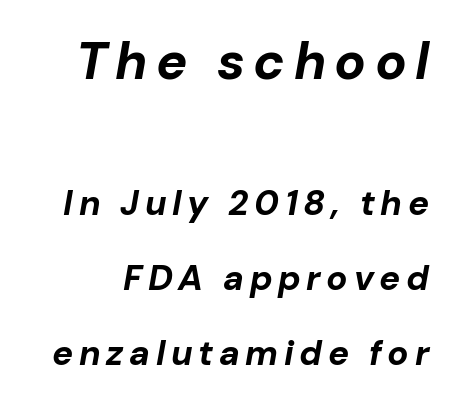
If you drew a line through each stem, it would be angled. Looks like regular typesetting: each glyph gets only the width it needs. The passage shown is emphatically bold. Regarding leading, the lines here are spaced well apart.
